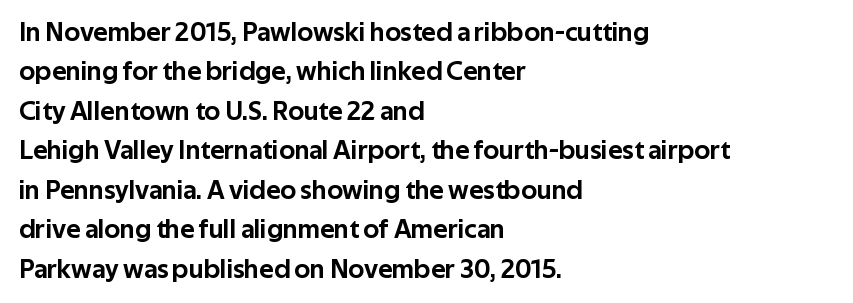
{"italic": "no", "underline": "no", "align": "left", "line_spacing": "normal", "line_spacing_ratio": 1.46, "letter_spacing": "normal", "letter_spacing_em": 0.0, "glyph_px": 27}
